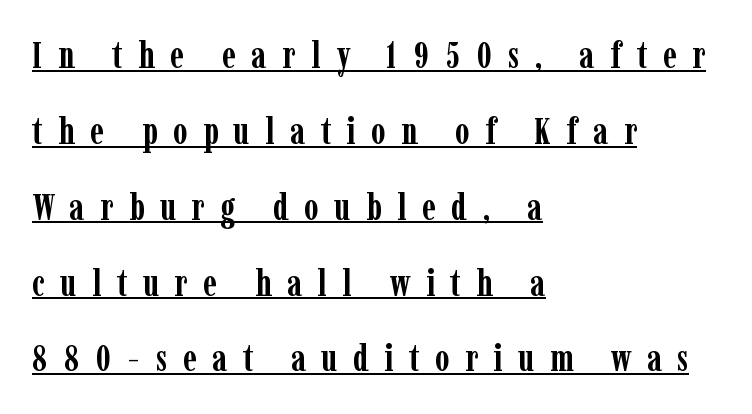
The font family rendered here belongs to the serif group. Nope, not italic — everything's standing straight. Chunky letters — that's bold for sure. Students, note that the glyphs here are deliberately spaced far apart. Every word sits above its own underline. The space between consecutive lines is lavish.
